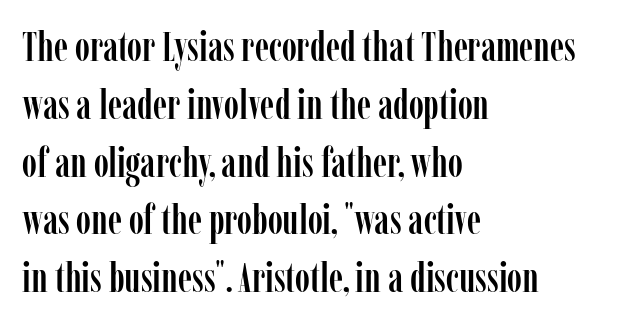
Compared with typical paragraphs, the rows here are spaced about the same. Bare-footed words on every line. Characters follow at the spacing the type designer built in. The passage shown is typeset with a serif family. Line starts are locked; line ends wander. Spacing verdict: proportional, widths tailored to each character.
